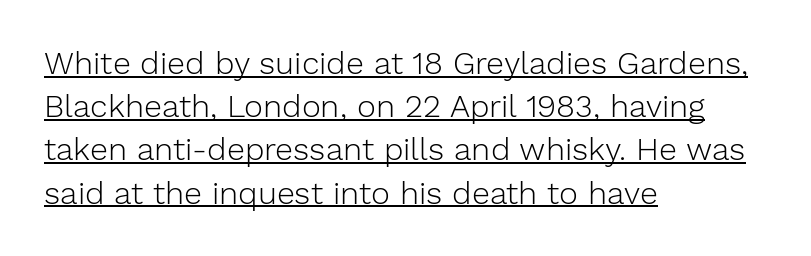
The image shows 32 px light sans-serif type, upright; set left-aligned, normal line spacing (1.35x), normal letter spacing, underlined; low stroke contrast and a medium x-height.
